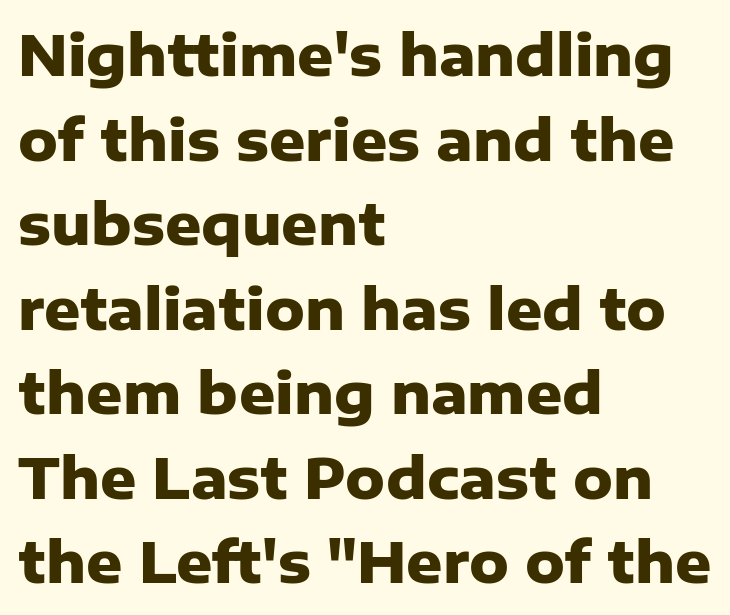
The leading is moderate, giving the passage an even texture. Bare-footed words on every line. Strokes here are thick enough to call this a true bold. Characters follow at the spacing the type designer built in. This is roman type, the default non-slanted kind. These lines are set flush left with a ragged right edge.
